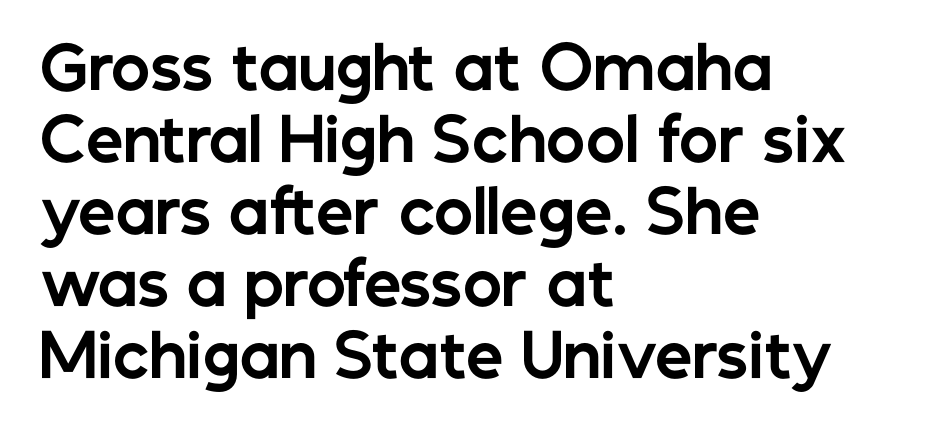
The image shows 59 px bold sans-serif type, upright; set left-aligned, line spacing 1.22x, normal letter spacing, not underlined; low stroke contrast and a medium x-height.
